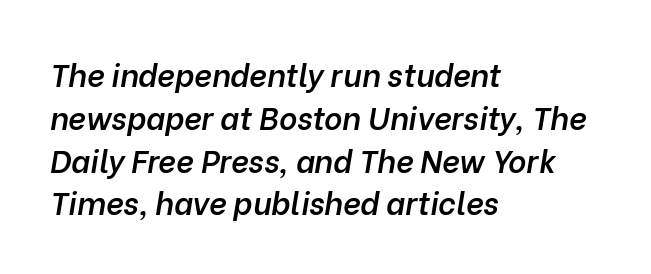
Underlining? Definitely not there. Proportional: the letters do not fall into vertical columns. Observe the ordinary spacing: letters are neighbours, not strangers. Would a proofreader flag this as italicized? Yes. If you measured baseline to baseline, you'd find a middling distance.
